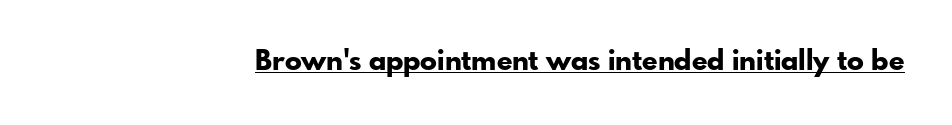
Notice how thick the strokes are: this is what a full bold looks like. How are the letters spaced? Ordinarily, with no added tracking. Characters remain perfectly vertical along every line. Honestly, the underline is the first thing you notice here.
